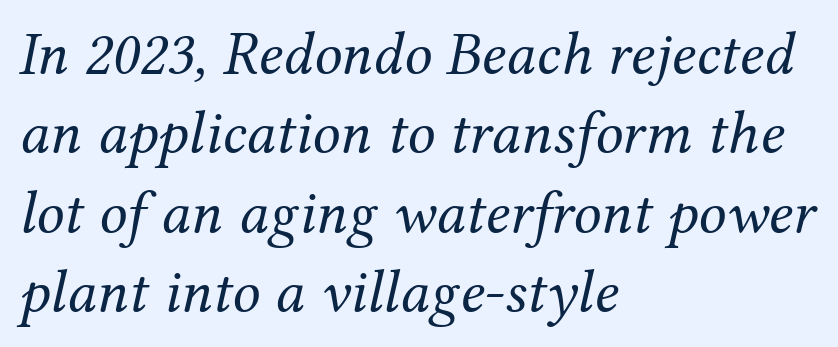
This rendering features lettering with no underline. Is the block centered? No — it sits flush against the left margin. Words appear dense and cohesive because spacing is normal. This sample uses a serif face. Normally led — the rows are evenly, conventionally spaced.
